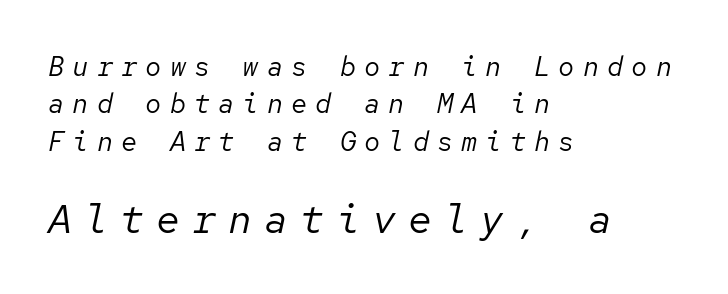
Q: Is the text bold? A: No.
Q: Is the text italic (slanted)? A: Yes, it leans right by about 12 degrees.
Q: Is the text underlined? A: No.
Q: How is the paragraph aligned? A: Left-aligned.
Q: Is the spacing between letters normal or unusually wide? A: Unusually wide.
Q: Is the spacing between lines tight, normal or loose? A: Normal.
Q: Which block of text is set in a larger size, the first (top) or the second (bottom)? A: The second (bottom) one.
Q: Width (condensed, normal, or wide)? A: Normal.
Q: Stroke contrast? A: Low.
Q: x-height? A: Medium.
Q: Monospaced? A: Yes.
